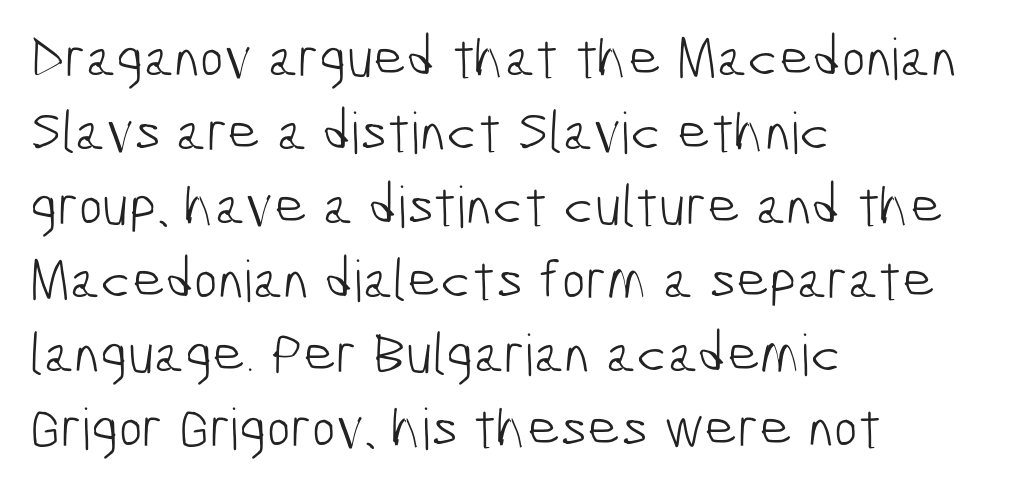
How are the letters spaced? Ordinarily, with no added tracking. The passage shown stacks its lines at a standard gap. Looks like regular typesetting: each glyph gets only the width it needs. Quick note: underline off. These lines stack with their left ends in a neat column.
